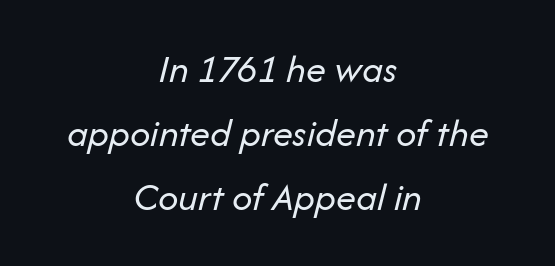
You could not count columns in this text — the font is proportionally spaced. The strip under each line holds only bare page. Observe the lean: these are italic letterforms. Vertical stems look standard width or narrower in stroke. Nobody touched the tracking dial on this one. Each line is balanced around a shared central axis.
